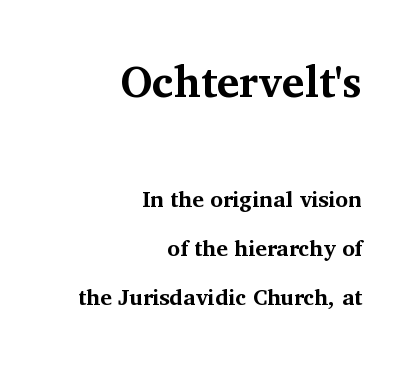
These lines were composed using upright roman letters. The rendering uses a bold face; every stroke is thick and dark. The letters advance in unequal steps, a hallmark of proportional type. Each word holds together tightly as a unit, with standard inter-letter gaps. Look at the glyph heights: the upper group is clearly the bigger setting.
